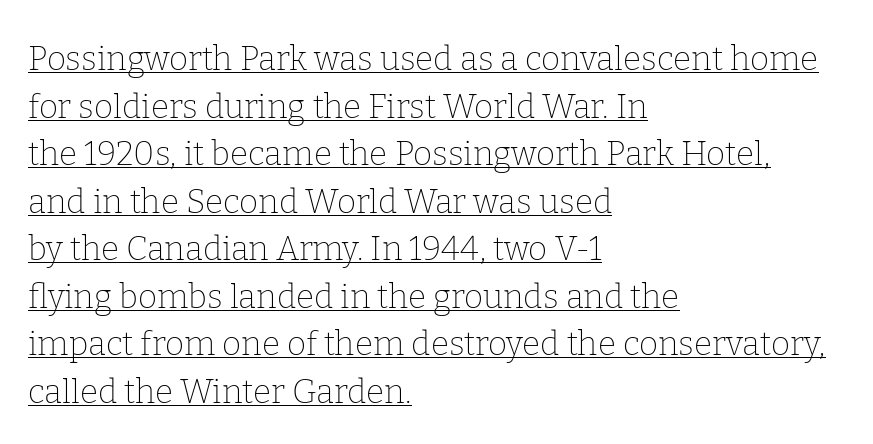
{"serif": "yes", "italic": "no", "bold": "no", "weight": "thin", "width": "normal", "stroke_contrast": "low", "x_height": "medium", "monospaced": "no", "underline": "yes", "align": "left", "line_spacing": "normal", "line_spacing_ratio": 1.44, "letter_spacing": "normal", "letter_spacing_em": 0.0, "glyph_px": 33}
